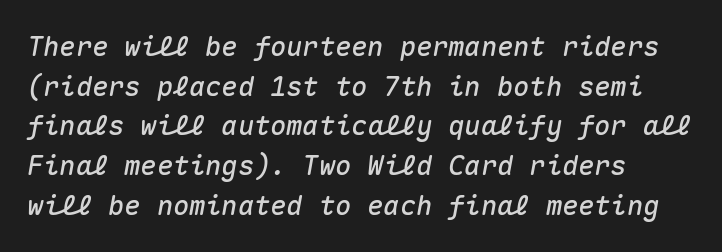
{"italic": "yes", "lean": "right", "slant_degrees": 10, "underline": "no", "line_spacing": "normal", "line_spacing_ratio": 1.47, "letter_spacing": "normal", "letter_spacing_em": 0.0, "glyph_px": 27}
